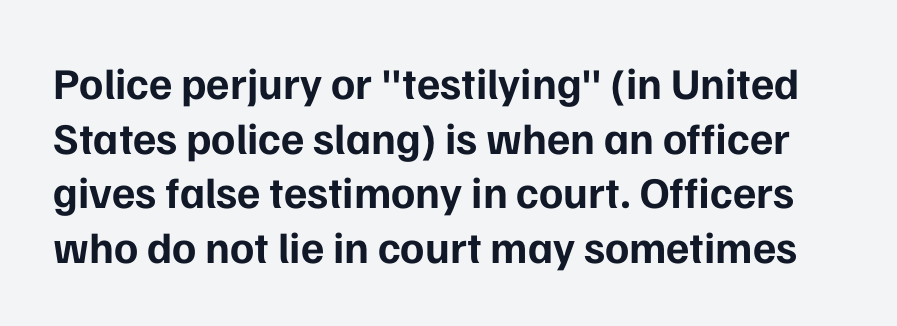
Characters follow at the spacing the type designer built in. What weight is shown? A full bold with thick strokes. This sample uses an upright cut, with every glyph sitting square on the baseline. A typesetter would label this face a sans.
